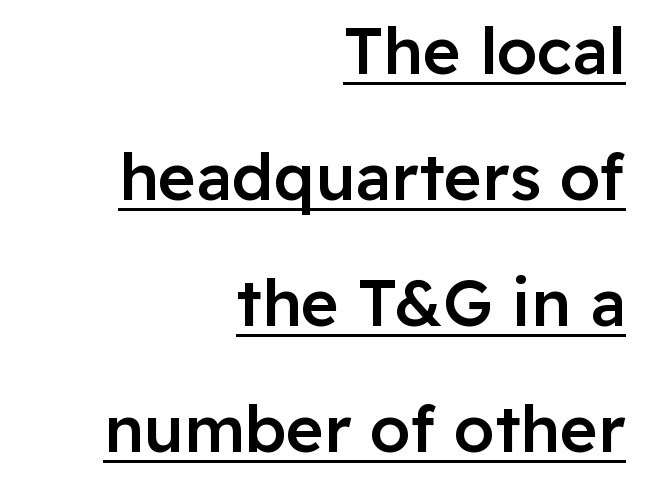
The image shows 65 px semibold sans-serif type, upright; set right-aligned, loose line spacing (1.94x), normal letter spacing, underlined; low stroke contrast and a medium x-height.
